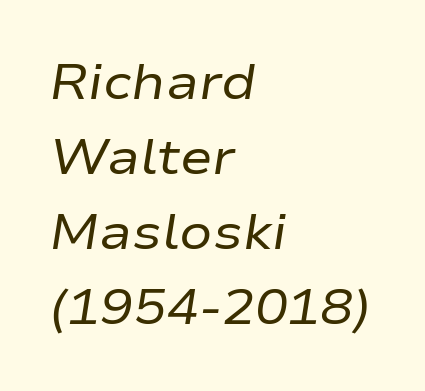
{"italic": "yes", "lean": "right", "slant_degrees": 9, "bold": "no", "weight": "regular", "width": "wide", "stroke_contrast": "low", "x_height": "medium", "monospaced": "no", "underline": "no", "align": "left", "line_spacing": "normal", "line_spacing_ratio": 1.53, "letter_spacing": "normal", "letter_spacing_em": 0.0, "glyph_px": 49}
